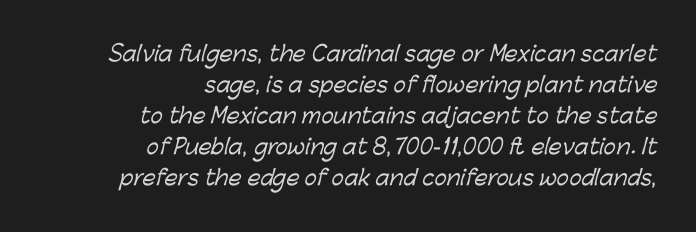
The image shows 21 px text type; set right-aligned, normal line spacing (1.48x), normal letter spacing, not underlined.
